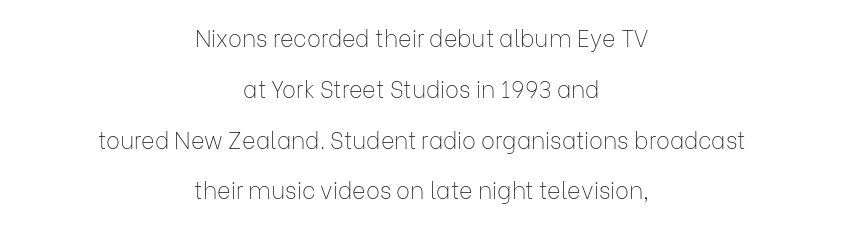
These lines stack symmetrically, like a column narrowing and widening about its center. The specimen reads as upright at a glance. Decoration check: the copy has no underline. Interline gaps are noticeably wide in this sample. This rendering leaves character spacing at its baseline value.
